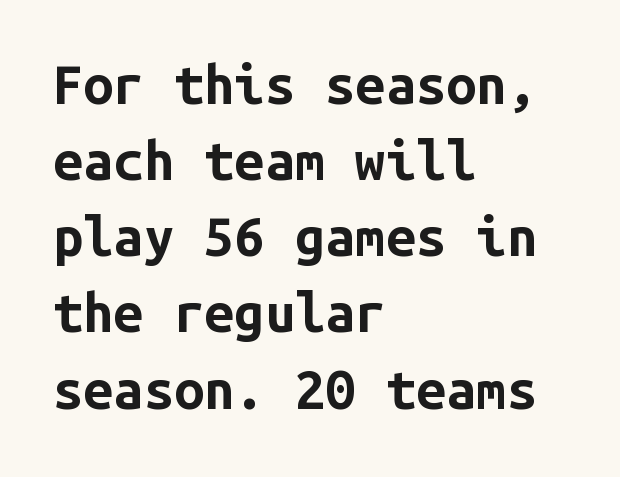
{"serif": "no", "italic": "no", "bold": "yes", "weight": "bold", "width": "normal", "stroke_contrast": "low", "x_height": "medium", "monospaced": "yes", "underline": "no", "align": "left", "line_spacing": "normal", "line_spacing_ratio": 1.41, "letter_spacing": "normal", "letter_spacing_em": 0.0, "glyph_px": 54}
